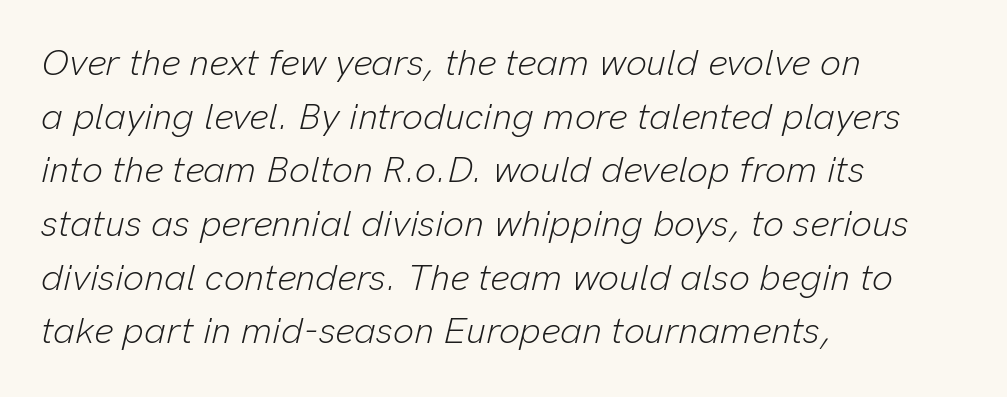
The image shows 37 px light type, italic (leaning right); set left-aligned, normal line spacing (1.45x), normal letter spacing, not underlined; low stroke contrast and a medium x-height.
